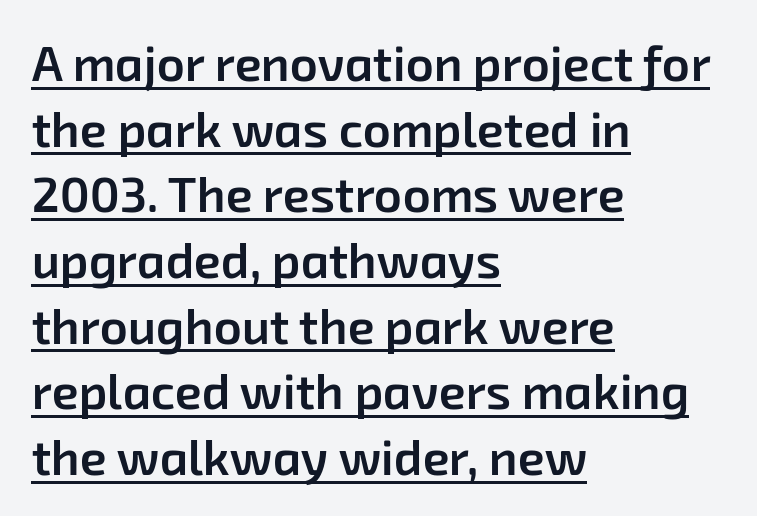
Here the designer chose a conventional face with non-uniform glyph widths. The paragraph has a hard left edge and a soft right edge. The words here are underlined. What stands out about the letter spacing? Nothing — it is the standard amount. Students, observe: this is what conventionally led text looks like.
